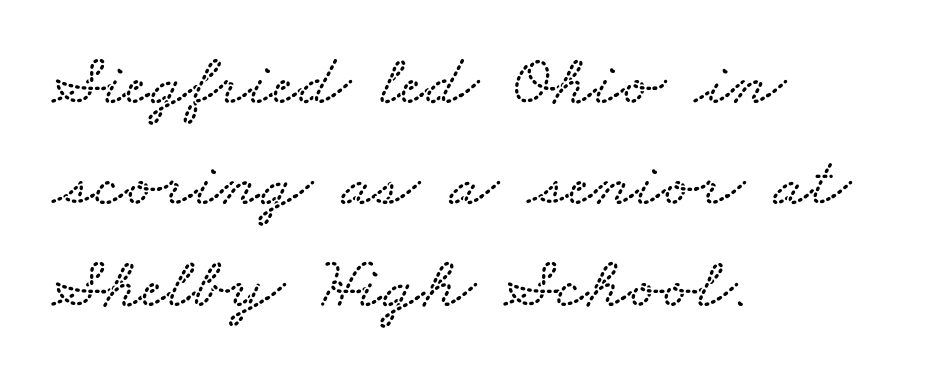
The image shows 73 px wide type; set left-aligned, normal line spacing (1.39x), normal letter spacing, not underlined; low stroke contrast and a small x-height.
